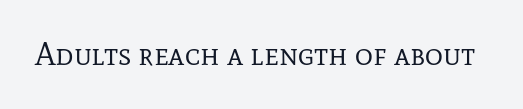
The image shows 31 px regular-weight serif type, upright; set normal letter spacing, not underlined; low stroke contrast and a medium x-height.
